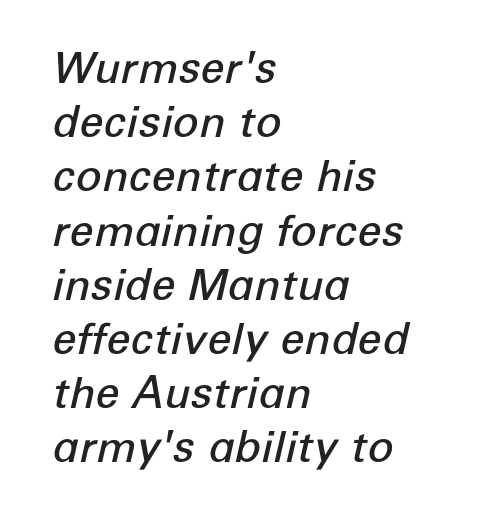
{"italic": "yes", "lean": "right", "slant_degrees": 12, "bold": "semi", "weight": "semibold", "width": "normal", "stroke_contrast": "low", "x_height": "medium", "monospaced": "no", "underline": "no", "align": "left", "line_spacing": "normal", "line_spacing_ratio": 1.26, "letter_spacing": "normal", "letter_spacing_em": 0.0, "glyph_px": 43}
